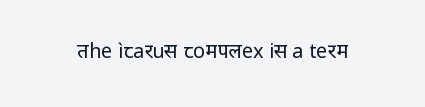
Q: Is the text bold? A: No.
Q: Is the text italic (slanted)? A: No, it is upright.
Q: Is the text underlined? A: No.
Q: Is the spacing between letters normal or unusually wide? A: Normal.
